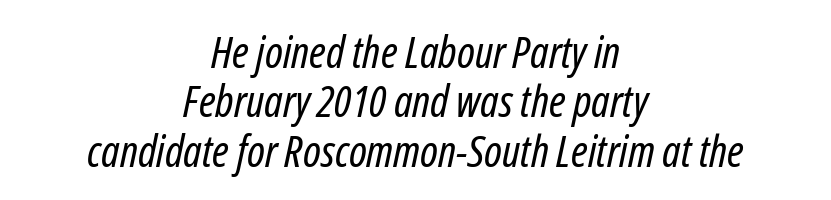
There's an unmistakable incline to the writing here. The typesetter chose a symmetrical, centered arrangement here. The letters advance in unequal steps, a hallmark of proportional type. The weight would be labelled regular, book, light, or lighter still.
